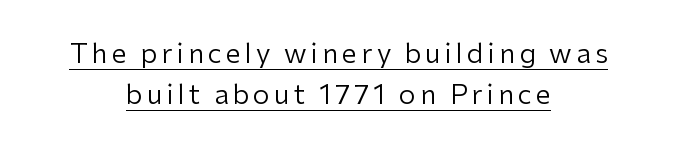
A normal amount of white space separates one row of letters from the next. A light-to-regular cut is what we see here. The typography opts for an upright posture over an oblique one. Both edges are ragged and mirror each other, which tells us the setting is centered. Underlined type.
